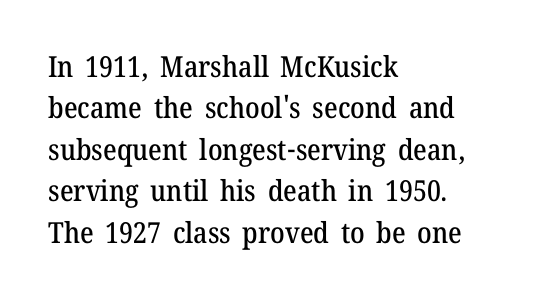
This rendering uses left alignment, leaving the right contour irregular. These lines are rendered in a variable-pitch font. The letterforms sit shoulder to shoulder at normal distance. Ascenders rise straight up at ninety degrees. The baseline area is clear. Students, observe: this is what conventionally led text looks like.
